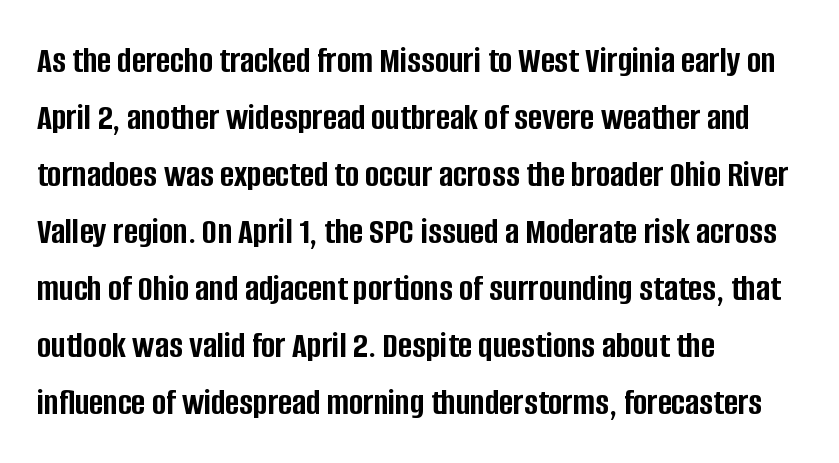
The image shows 38 px semibold, condensed sans-serif type, upright; set left-aligned, normal line spacing (1.5x), normal letter spacing, not underlined; low stroke contrast and a large x-height.
